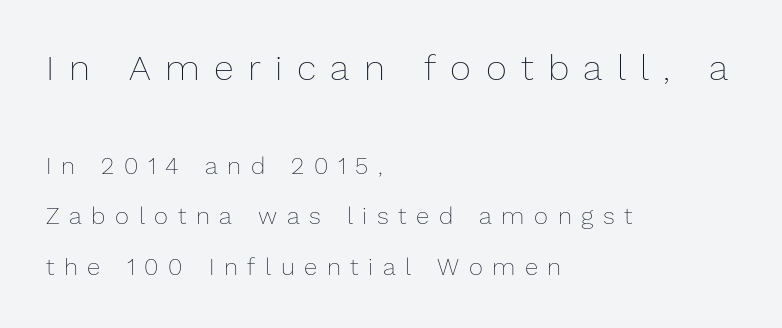
{"italic": "no", "bold": "no", "weight": "thin", "width": "normal", "stroke_contrast": "low", "x_height": "medium", "monospaced": "no", "underline": "no", "align": "left", "line_spacing": "loose", "line_spacing_ratio": 2.11, "letter_spacing": "wide", "letter_spacing_em": 0.4, "larger_block": "first", "size_ratio": 1.5, "glyph_px": 36}
